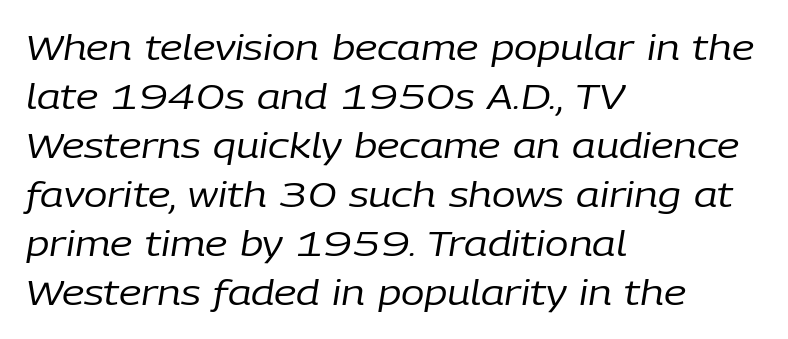
The image shows 35 px regular-weight type, italic (leaning right); set left-aligned, normal line spacing (1.4x), normal letter spacing, not underlined; low stroke contrast and a medium x-height.
